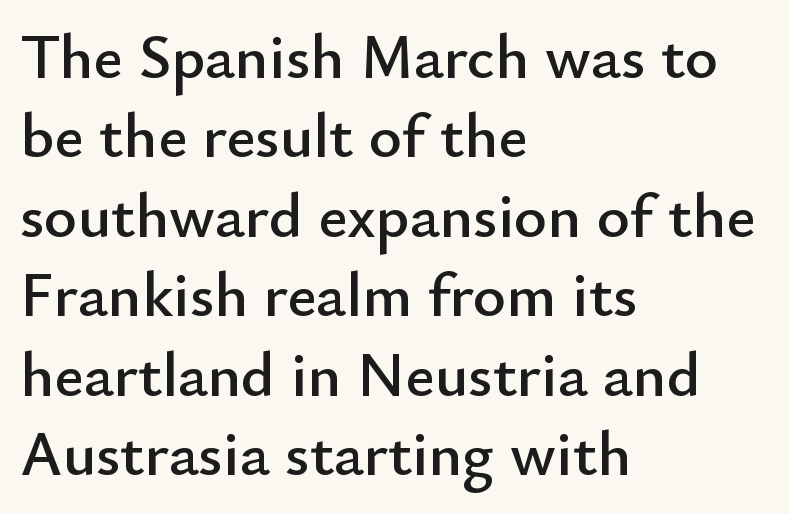
Q: Is the text italic (slanted)? A: No, it is upright.
Q: Is the typeface a serif or a sans-serif typeface? A: Sans-serif.
Q: Is the text underlined? A: No.
Q: How is the paragraph aligned? A: Left-aligned.
Q: Is the spacing between letters normal or unusually wide? A: Normal.
Q: Is the spacing between lines tight, normal or loose? A: Normal.
Q: Width (condensed, normal, or wide)? A: Normal.
Q: Stroke contrast? A: Low.
Q: x-height? A: Small.
Q: Monospaced? A: No.
